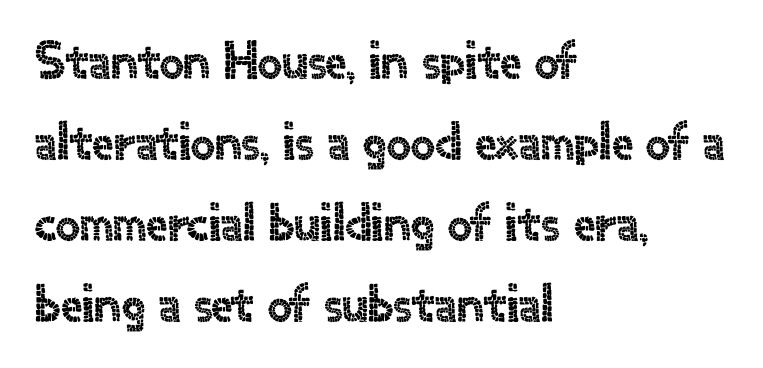
Q: Is the text italic (slanted)? A: No, it is upright.
Q: Is the typeface a serif or a sans-serif typeface? A: Sans-serif.
Q: Is the text underlined? A: No.
Q: How is the paragraph aligned? A: Left-aligned.
Q: Is the spacing between letters normal or unusually wide? A: Normal.
Q: Is the spacing between lines tight, normal or loose? A: Normal.
Q: Width (condensed, normal, or wide)? A: Normal.
Q: x-height? A: Small.
Q: Monospaced? A: No.
